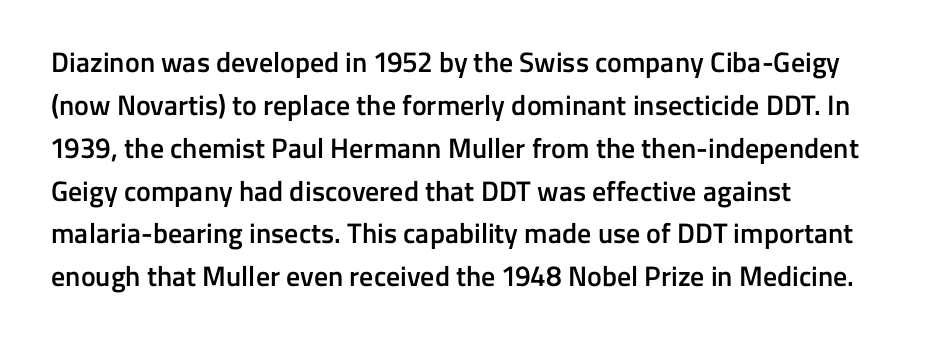
The image shows 28 px semibold sans-serif type, upright; set left-aligned, normal line spacing (1.53x), normal letter spacing, not underlined; low stroke contrast and a medium x-height.
